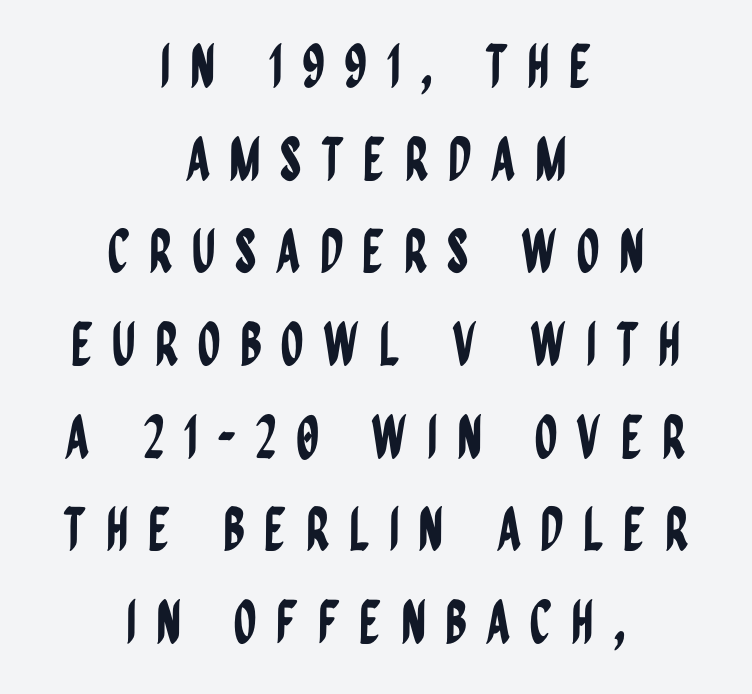
Horizontal alignment here is central, giving a formal, balanced look. Leading matches the norm, producing a regular column. A roman cut, with each character standing at attention. Unlike a traditional serif, this face leaves its strokes unadorned. Tracking value appears strongly positive — letters spread wide. The rendering uses natural spacing where letterforms have individual widths.
